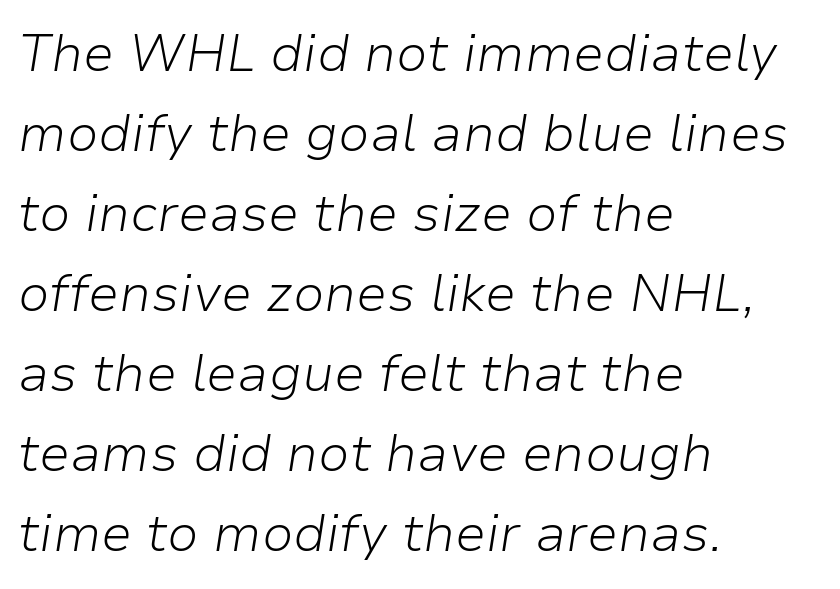
Q: Is the text bold? A: No.
Q: Is the text italic (slanted)? A: Yes, it leans right by about 9 degrees.
Q: Is the text underlined? A: No.
Q: How is the paragraph aligned? A: Left-aligned.
Q: Is the spacing between letters normal or unusually wide? A: Normal.
Q: Is the spacing between lines tight, normal or loose? A: Normal.
Q: Width (condensed, normal, or wide)? A: Normal.
Q: Stroke contrast? A: Low.
Q: x-height? A: Medium.
Q: Monospaced? A: No.
